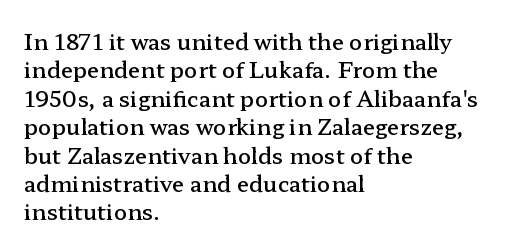
{"italic": "no", "bold": "semi", "underline": "no", "align": "left", "line_spacing": "normal", "line_spacing_ratio": 1.29, "letter_spacing": "normal", "letter_spacing_em": 0.0, "glyph_px": 22}
